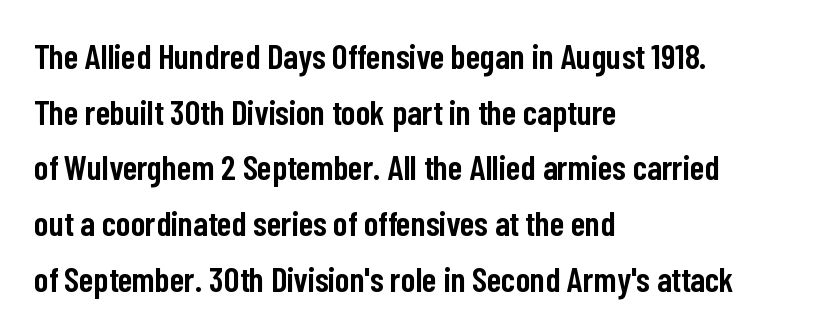
Do the letters lean? They stand straight. Decoration check: the copy has no underline. The rendering shows plain stroke endings on the letterforms — a sans-serif design. Each letter keeps its own natural width here, so spacing adapts to shape.
